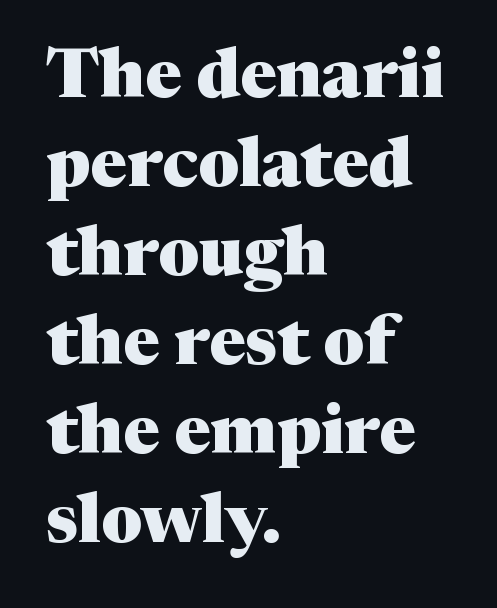
Q: Is the text bold? A: Yes.
Q: Is the text italic (slanted)? A: No, it is upright.
Q: Is the typeface a serif or a sans-serif typeface? A: Serif.
Q: Is the text underlined? A: No.
Q: How is the paragraph aligned? A: Left-aligned.
Q: Is the spacing between letters normal or unusually wide? A: Normal.
Q: Is the spacing between lines tight, normal or loose? A: Normal.
Q: Width (condensed, normal, or wide)? A: Normal.
Q: Stroke contrast? A: Medium.
Q: x-height? A: Medium.
Q: Monospaced? A: No.
